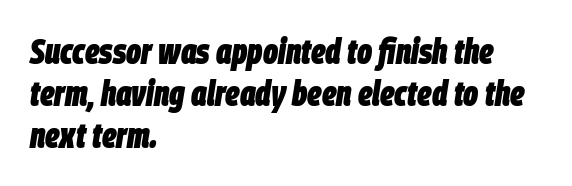
The image shows 35 px heavy, condensed type, italic (leaning right); set left-aligned, line spacing 1.2x, normal letter spacing, not underlined; low stroke contrast and a large x-height.
